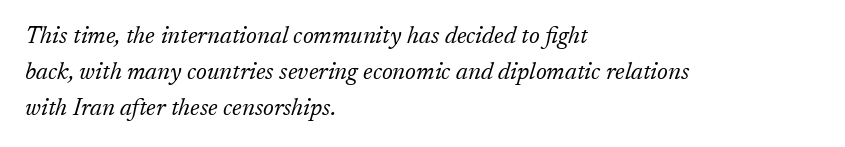
The image shows 24 px text type, italic (leaning right); set left-aligned, normal line spacing (1.49x), normal letter spacing, not underlined.
